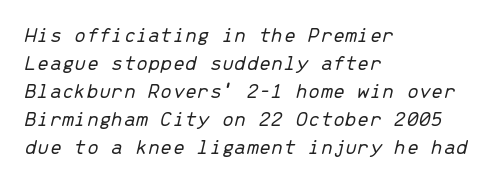
Q: Is the text bold? A: No.
Q: Is the text italic (slanted)? A: Yes, it leans right by about 13 degrees.
Q: Is the text underlined? A: No.
Q: How is the paragraph aligned? A: Left-aligned.
Q: Is the spacing between letters normal or unusually wide? A: Normal.
Q: Is the spacing between lines tight, normal or loose? A: Normal.
